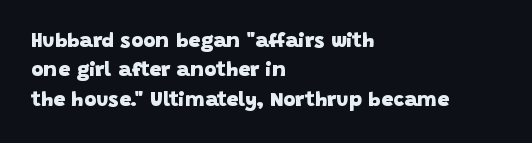
Q: Is the text bold? A: Yes.
Q: Is the text underlined? A: No.
Q: How is the paragraph aligned? A: Left-aligned.
Q: Is the spacing between letters normal or unusually wide? A: Normal.
Q: Is the spacing between lines tight, normal or loose? A: Normal.
